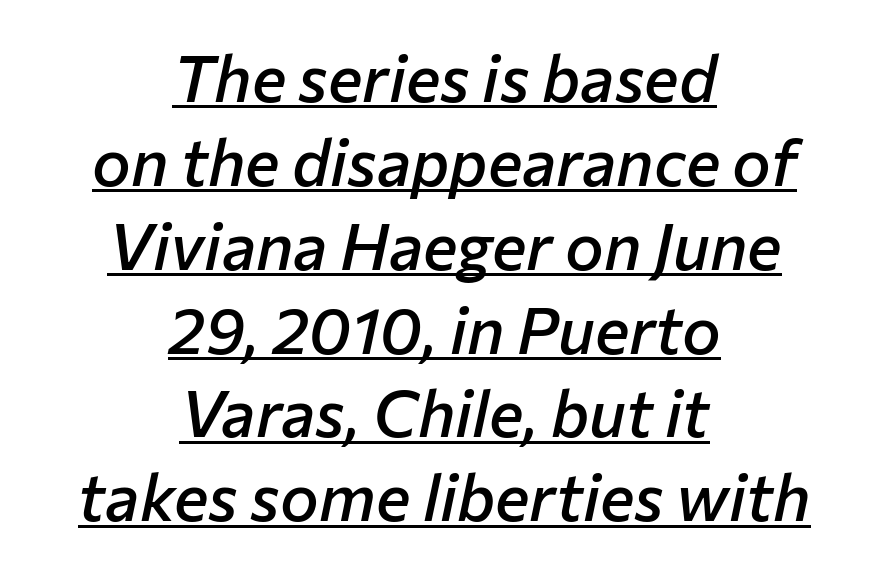
Q: Is the text bold? A: Semi-bold.
Q: Is the text italic (slanted)? A: Yes, it leans right by about 12 degrees.
Q: Is the text underlined? A: Yes.
Q: How is the paragraph aligned? A: Centered.
Q: Is the spacing between letters normal or unusually wide? A: Normal.
Q: Is the spacing between lines tight, normal or loose? A: Normal.
Q: Width (condensed, normal, or wide)? A: Normal.
Q: Stroke contrast? A: Low.
Q: x-height? A: Medium.
Q: Monospaced? A: No.
